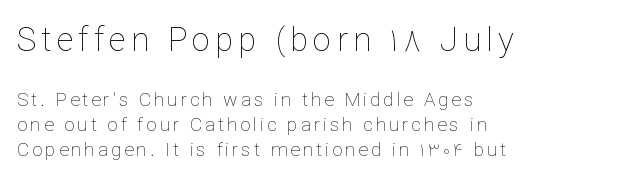
Horizontally, the lines are justified to the leading edge only. Each new line begins a customary step beneath the previous one. Every stem runs plumb, perpendicular to the baseline. Weight: regular or lighter. These lines are rendered in a variable-pitch font. Underlining? Definitely not there.
